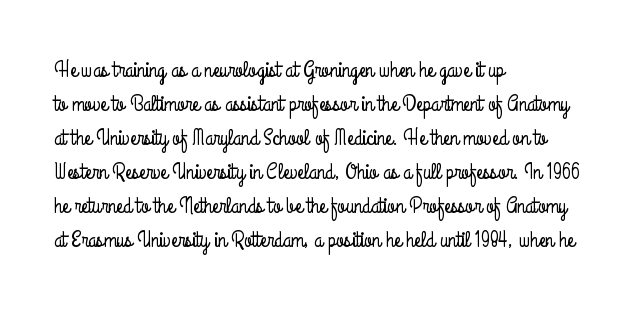
{"underline": "no", "align": "left", "line_spacing": "normal", "line_spacing_ratio": 1.48, "letter_spacing": "normal", "letter_spacing_em": 0.0, "glyph_px": 23}
